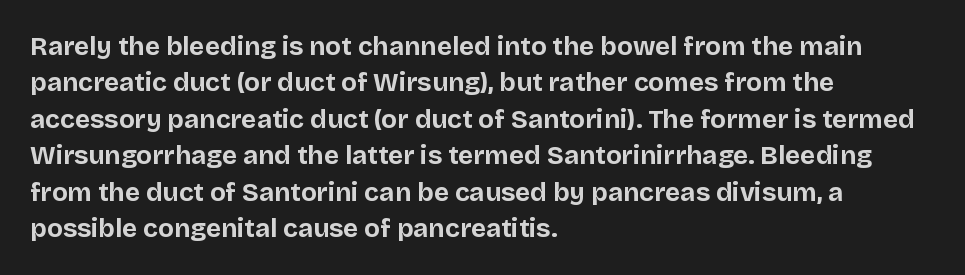
The image shows 26 px bold type, upright; set left-aligned, normal line spacing (1.4x), normal letter spacing, not underlined.
